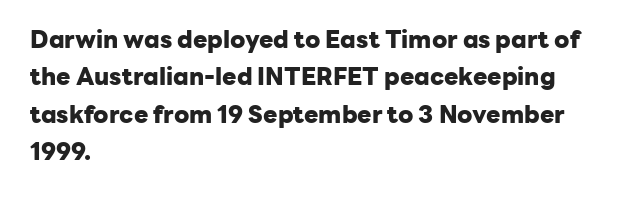
The image shows 24 px bold type, upright; set left-aligned, normal line spacing (1.56x), normal letter spacing, not underlined.
